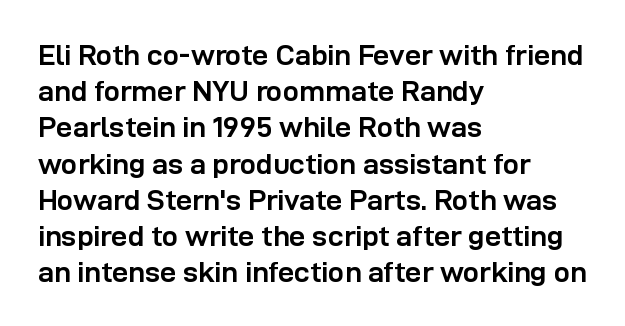
The image shows 29 px semibold sans-serif type, upright; set left-aligned, normal line spacing (1.25x), normal letter spacing, not underlined; low stroke contrast and a medium x-height.
